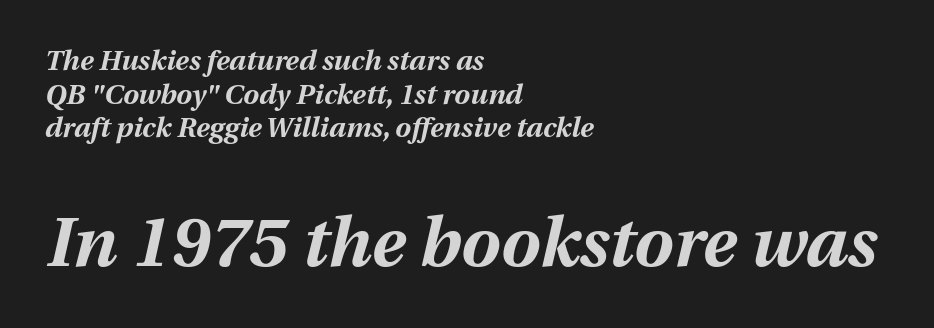
The image shows 70 px bold type, italic (leaning right); set left-aligned, line spacing 1.2x, normal letter spacing, not underlined; the second (bottom) block is 2.5x larger; medium stroke contrast and a medium x-height.
